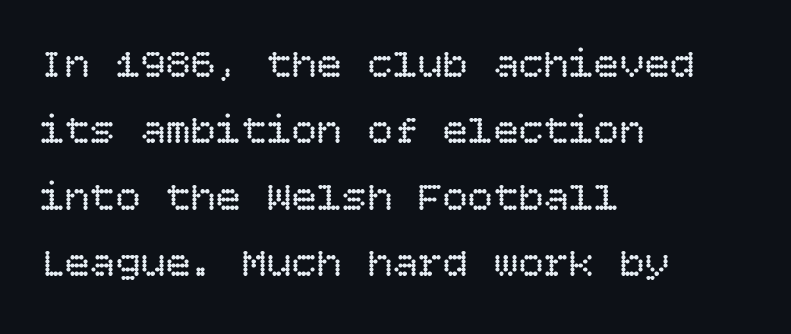
Q: Is the text bold? A: No.
Q: Is the text italic (slanted)? A: No, it is upright.
Q: Is the text underlined? A: No.
Q: How is the paragraph aligned? A: Left-aligned.
Q: Is the spacing between letters normal or unusually wide? A: Normal.
Q: Is the spacing between lines tight, normal or loose? A: Normal.
Q: Width (condensed, normal, or wide)? A: Normal.
Q: Stroke contrast? A: Low.
Q: x-height? A: Large.
